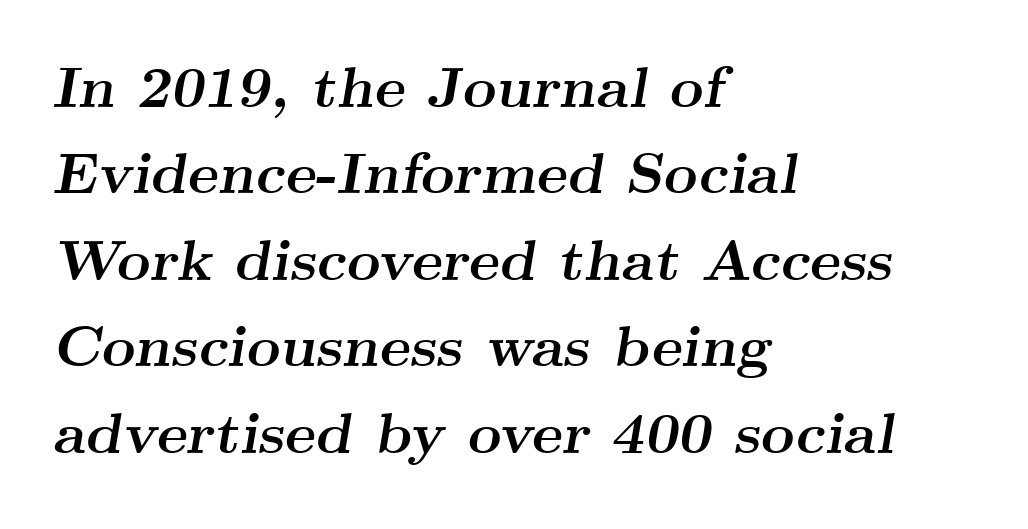
A typesetter would call this proportional, since set widths differ per character. Compared with an ordinary text face, these strokes are far heavier — a full bold. The designer went with a serif here, giving each stem small feet. Short note: letters normally spaced.
